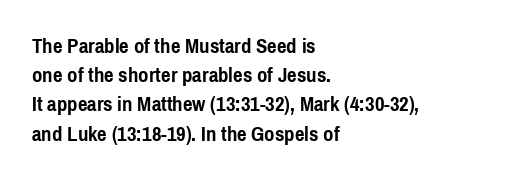
When letters stand straight like this, we call the style roman or upright. Line starts are locked; line ends wander. Quick note: underline off. Words appear dense and cohesive because spacing is normal. A normal amount of white space separates one row of letters from the next.
